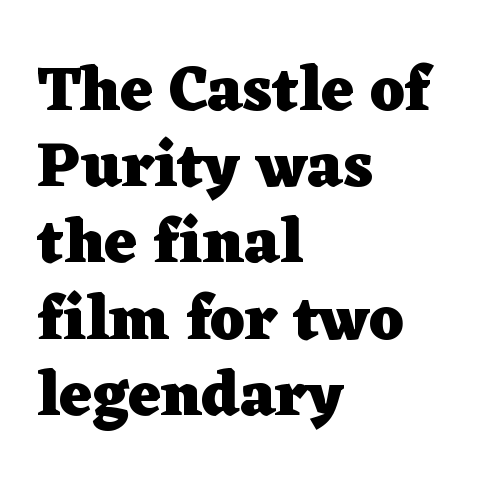
The image shows 63 px heavy, wide serif type, upright; set left-aligned, line spacing 1.21x, normal letter spacing, not underlined; low stroke contrast and a medium x-height.
